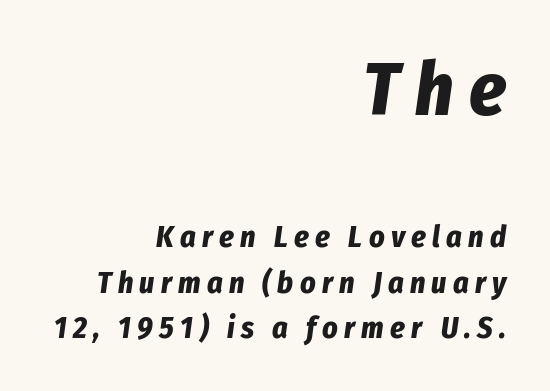
Q: Is the text bold? A: Yes.
Q: Is the text italic (slanted)? A: Yes, it leans right by about 8 degrees.
Q: Is the text underlined? A: No.
Q: How is the paragraph aligned? A: Right-aligned.
Q: Is the spacing between letters normal or unusually wide? A: Unusually wide.
Q: Is the spacing between lines tight, normal or loose? A: Normal.
Q: Which block of text is set in a larger size, the first (top) or the second (bottom)? A: The first (top) one.
Q: Width (condensed, normal, or wide)? A: Condensed.
Q: Stroke contrast? A: Low.
Q: x-height? A: Medium.
Q: Monospaced? A: No.
